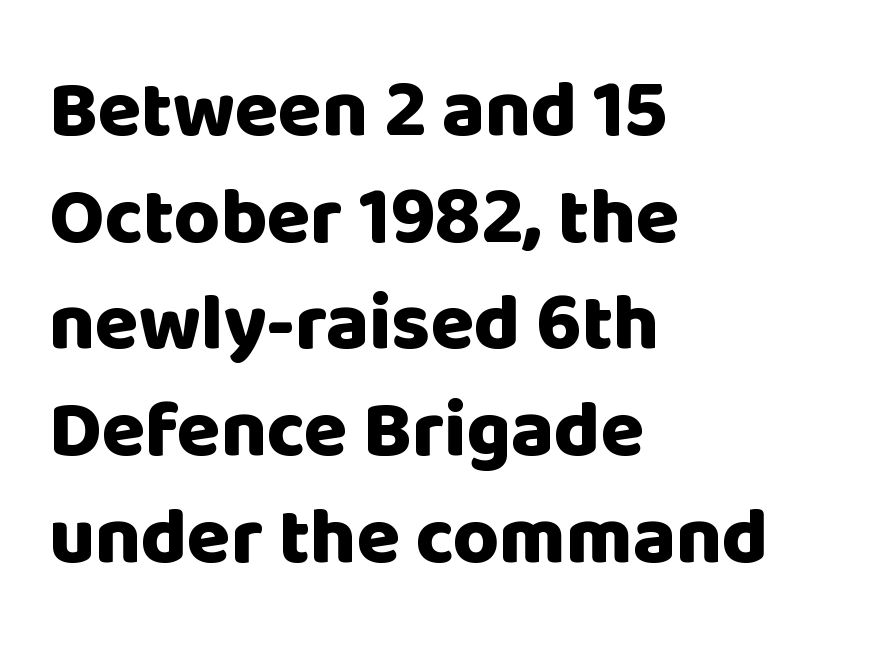
{"serif": "no", "italic": "no", "bold": "yes", "weight": "heavy", "width": "normal", "stroke_contrast": "low", "x_height": "large", "monospaced": "no", "underline": "no", "align": "left", "line_spacing": "normal", "line_spacing_ratio": 1.35, "letter_spacing": "normal", "letter_spacing_em": 0.0, "glyph_px": 79}
